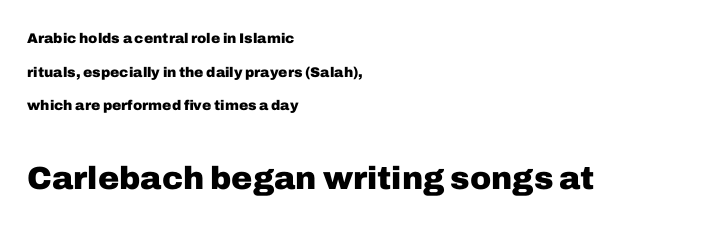
The image shows 32 px heavy sans-serif type, upright; set left-aligned, loose line spacing (2.4x), normal letter spacing, not underlined; the second (bottom) block is 2.29x larger; low stroke contrast and a medium x-height.
